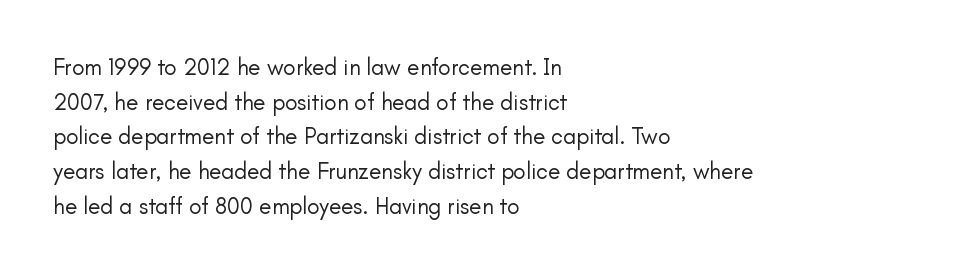
{"italic": "no", "bold": "no", "underline": "no", "align": "left", "line_spacing": "normal", "line_spacing_ratio": 1.51, "letter_spacing": "normal", "letter_spacing_em": 0.0, "glyph_px": 23}
